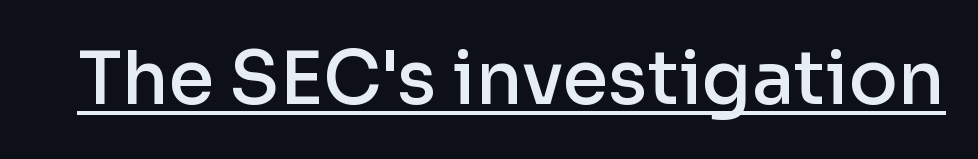
The image shows 73 px semibold sans-serif type, upright; set normal letter spacing, underlined; low stroke contrast and a medium x-height.
